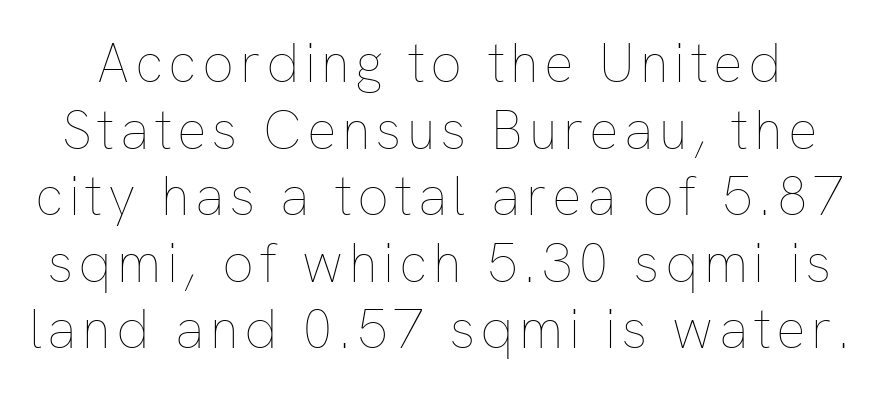
Q: Is the text bold? A: No.
Q: Is the text italic (slanted)? A: No, it is upright.
Q: Is the text underlined? A: No.
Q: Width (condensed, normal, or wide)? A: Normal.
Q: Stroke contrast? A: Low.
Q: x-height? A: Medium.
Q: Monospaced? A: No.
